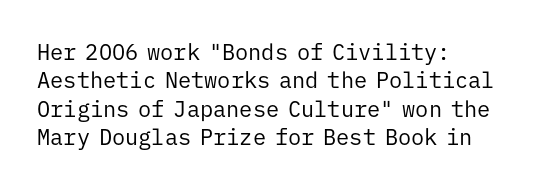
Rule under the text: the space is simply empty. Honestly, the letter spacing is just normal — you wouldn't notice it. The font's upright variant was chosen for this text. The strokes are not fattened; the text isn't bold. Layout note: lines flush left. The designer left line spacing at the default.
